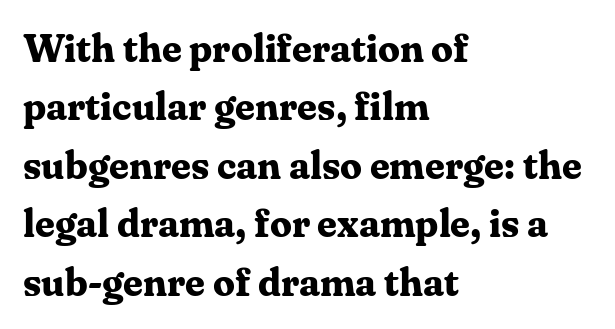
The image shows 39 px bold serif type, upright; set left-aligned, normal line spacing (1.5x), normal letter spacing, not underlined; medium stroke contrast and a medium x-height.
